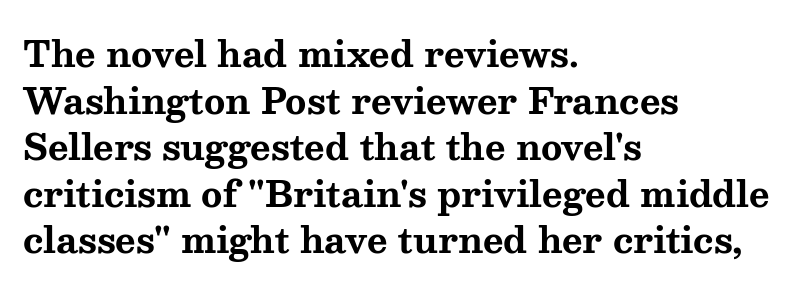
Vertical strokes here are truly vertical. Is the letter spacing exaggerated? No — it looks like the ordinary default. The line-height multiplier appears to be the usual default. A typesetter would call this proportional, since set widths differ per character. Each row of text sits above clean, open space. The typeface chosen for these lines features serifs.
